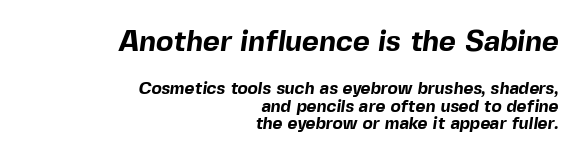
Reading down the column, the eye jumps only a short way to each next line. All the whitespace from short lines collects on the left. The rendering uses natural spacing where letterforms have individual widths. The font family rendered here belongs to the sans-serif group.
